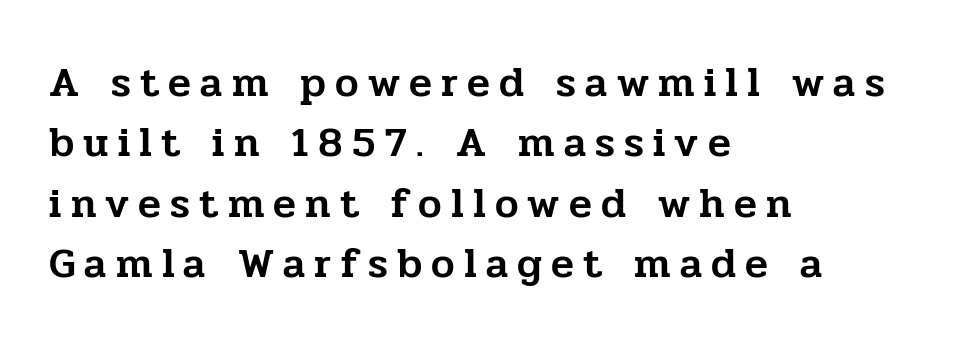
{"serif": "yes", "italic": "no", "width": "normal", "stroke_contrast": "low", "x_height": "medium", "monospaced": "no", "underline": "no", "align": "left", "line_spacing": "normal", "line_spacing_ratio": 1.44, "letter_spacing": "wide", "letter_spacing_em": 0.22, "glyph_px": 42}
